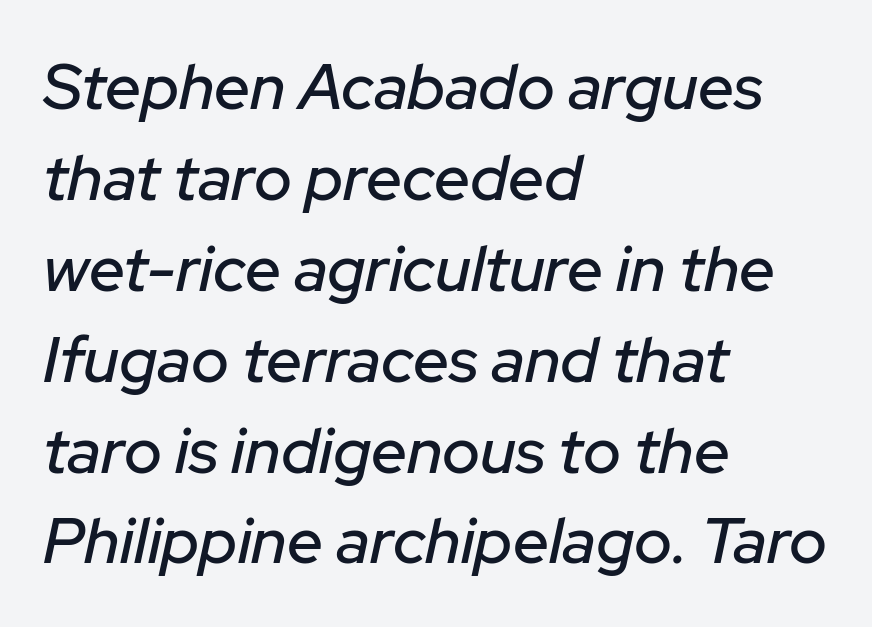
Q: Is the text italic (slanted)? A: Yes, it leans right by about 12 degrees.
Q: Is the text underlined? A: No.
Q: How is the paragraph aligned? A: Left-aligned.
Q: Is the spacing between letters normal or unusually wide? A: Normal.
Q: Is the spacing between lines tight, normal or loose? A: Normal.
Q: Width (condensed, normal, or wide)? A: Normal.
Q: Stroke contrast? A: Low.
Q: x-height? A: Medium.
Q: Monospaced? A: No.
